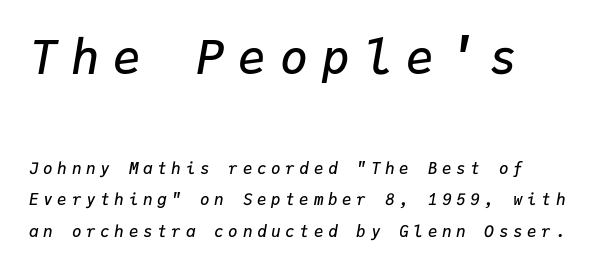
The image shows 47 px semibold type, italic (leaning right), monospaced; set left-aligned, loose line spacing (1.95x), unusually wide letter spacing (+0.29 em), not underlined; the first (top) block is 2.94x larger; low stroke contrast and a medium x-height.
